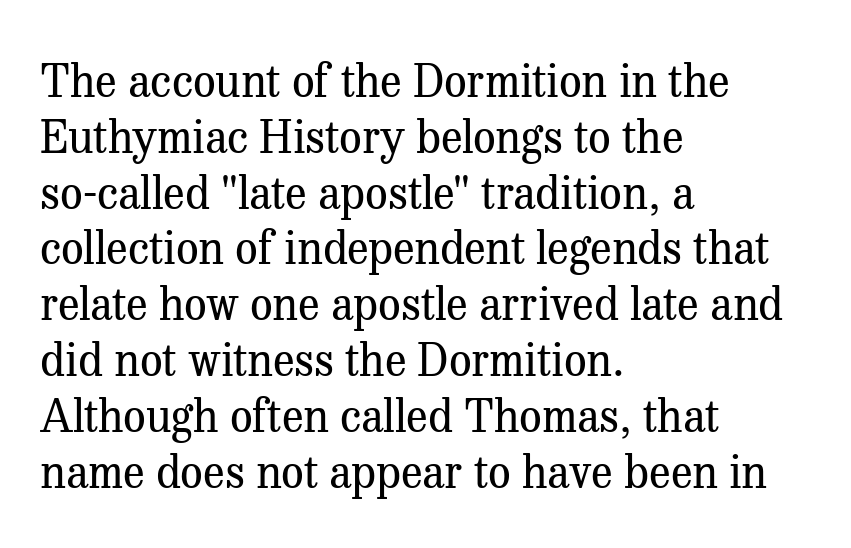
The image shows 45 px regular-weight serif type, upright; set left-aligned, line spacing 1.24x, normal letter spacing, not underlined; medium stroke contrast and a medium x-height.
